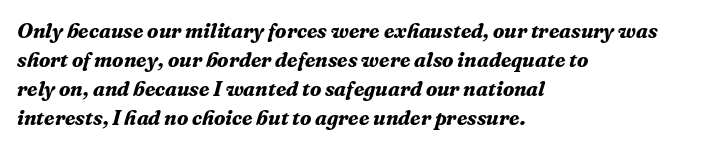
Q: Is the text bold? A: Yes.
Q: Is the text italic (slanted)? A: Yes, it leans right by about 16 degrees.
Q: Is the text underlined? A: No.
Q: How is the paragraph aligned? A: Left-aligned.
Q: Is the spacing between letters normal or unusually wide? A: Normal.
Q: Is the spacing between lines tight, normal or loose? A: Normal.
